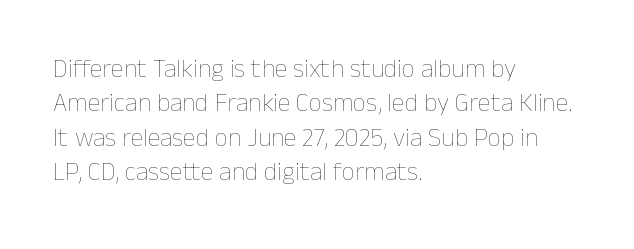
{"italic": "no", "bold": "no", "underline": "no", "align": "left", "line_spacing": "normal", "line_spacing_ratio": 1.32, "letter_spacing": "normal", "letter_spacing_em": 0.0, "glyph_px": 26}
